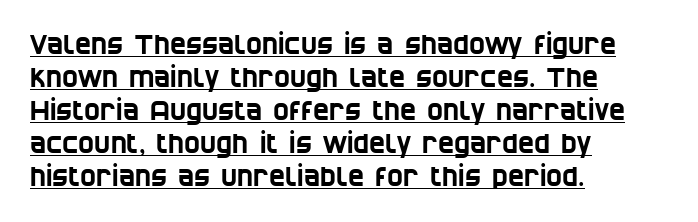
This sample uses plain, unmodified letter spacing. The lines are quadded left. A continuous stroke trails under the words, as in a hyperlink.
